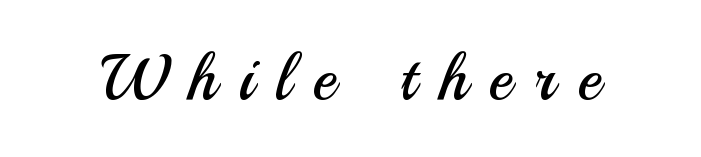
{"serif": "no", "bold": "no", "weight": "regular", "width": "normal", "stroke_contrast": "medium", "x_height": "small", "monospaced": "no", "underline": "no", "letter_spacing": "wide", "letter_spacing_em": 0.35, "glyph_px": 64}
